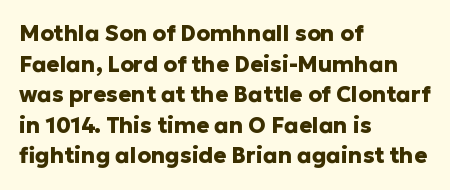
The image shows 22 px bold type, upright; set left-aligned, normal line spacing (1.39x), normal letter spacing, not underlined.
